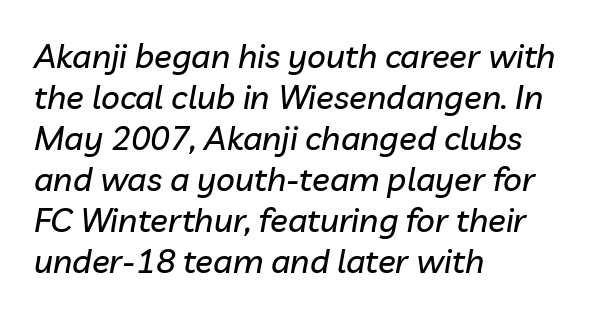
The image shows 33 px text type, italic (leaning right); set left-aligned, line spacing 1.24x, normal letter spacing, not underlined; low stroke contrast and a medium x-height.
